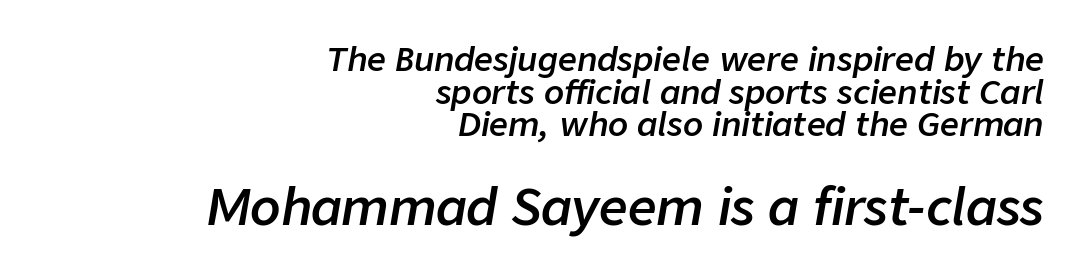
Q: Is the text bold? A: Semi-bold.
Q: Is the text italic (slanted)? A: Yes, it leans right by about 9 degrees.
Q: Is the text underlined? A: No.
Q: How is the paragraph aligned? A: Right-aligned.
Q: Is the spacing between letters normal or unusually wide? A: Normal.
Q: Is the spacing between lines tight, normal or loose? A: Tight.
Q: Which block of text is set in a larger size, the first (top) or the second (bottom)? A: The second (bottom) one.
Q: Width (condensed, normal, or wide)? A: Normal.
Q: Stroke contrast? A: Low.
Q: x-height? A: Medium.
Q: Monospaced? A: No.
